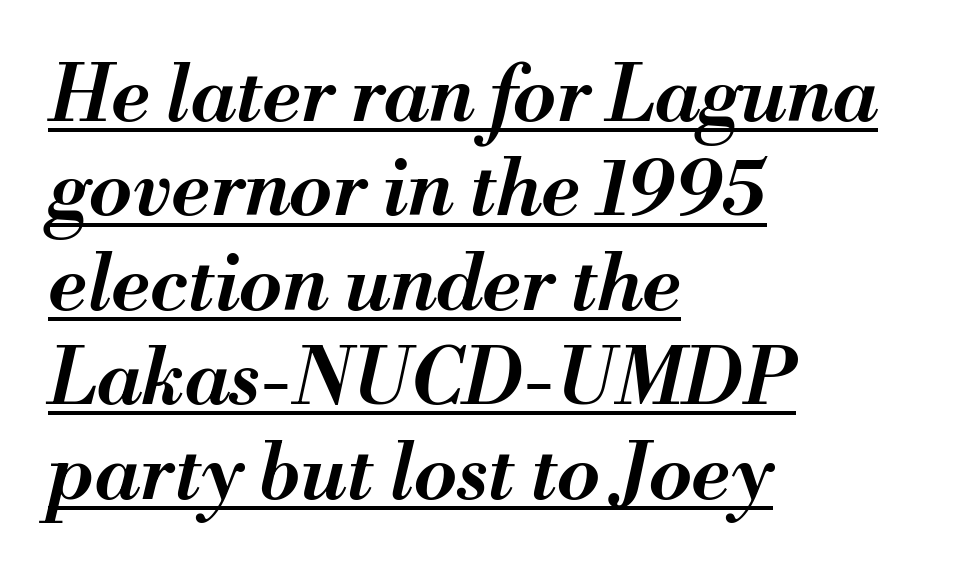
Q: Is the text bold? A: Semi-bold.
Q: Is the text italic (slanted)? A: Yes, it leans right by about 13 degrees.
Q: Is the text underlined? A: Yes.
Q: How is the paragraph aligned? A: Left-aligned.
Q: Is the spacing between letters normal or unusually wide? A: Normal.
Q: Width (condensed, normal, or wide)? A: Normal.
Q: Stroke contrast? A: Medium.
Q: x-height? A: Small.
Q: Monospaced? A: No.
